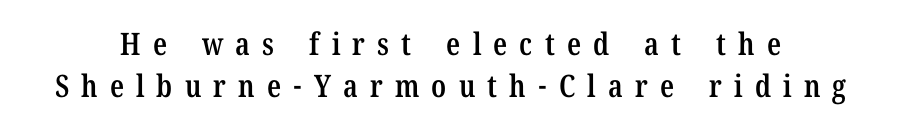
{"serif": "yes", "italic": "no", "bold": "semi", "weight": "semibold", "width": "condensed", "stroke_contrast": "low", "x_height": "medium", "monospaced": "no", "underline": "no", "line_spacing": "normal", "line_spacing_ratio": 1.34, "letter_spacing": "wide", "letter_spacing_em": 0.39, "glyph_px": 31}
